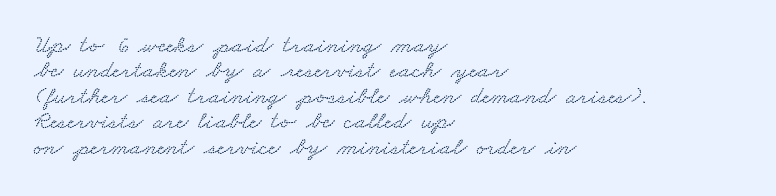
{"underline": "no", "align": "left", "line_spacing": "tight", "line_spacing_ratio": 1.02, "letter_spacing": "normal", "letter_spacing_em": 0.0, "glyph_px": 25}
